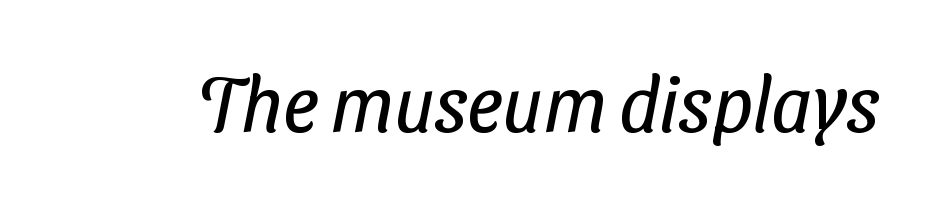
The area under the type is left untouched. Each letter keeps its own natural width here, so spacing adapts to shape. The tracking reads as untouched default to a designer's eye. A light-to-regular cut is what we see here. Regarding serifs, this sample does without them.
